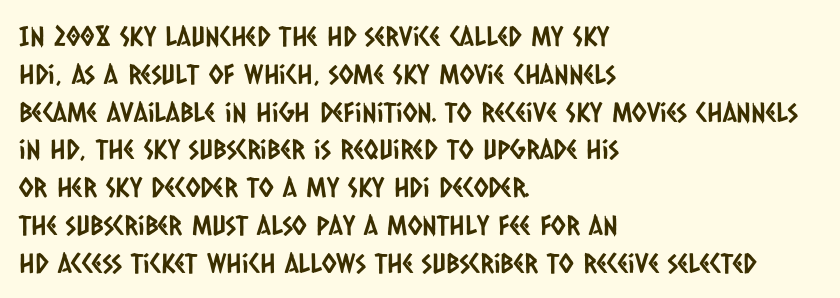
{"underline": "no", "align": "left", "line_spacing": "normal", "line_spacing_ratio": 1.4, "letter_spacing": "normal", "letter_spacing_em": 0.0, "glyph_px": 27}
